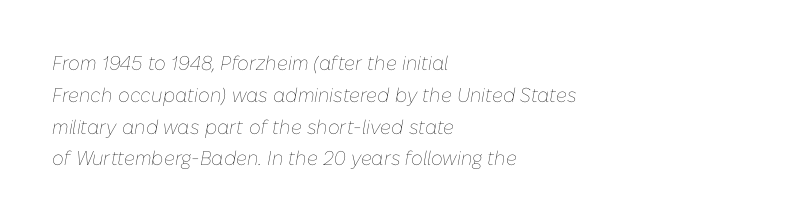
Q: Is the text bold? A: No.
Q: Is the text italic (slanted)? A: Yes, it leans right by about 10 degrees.
Q: Is the text underlined? A: No.
Q: How is the paragraph aligned? A: Left-aligned.
Q: Is the spacing between letters normal or unusually wide? A: Normal.
Q: Is the spacing between lines tight, normal or loose? A: Normal.
